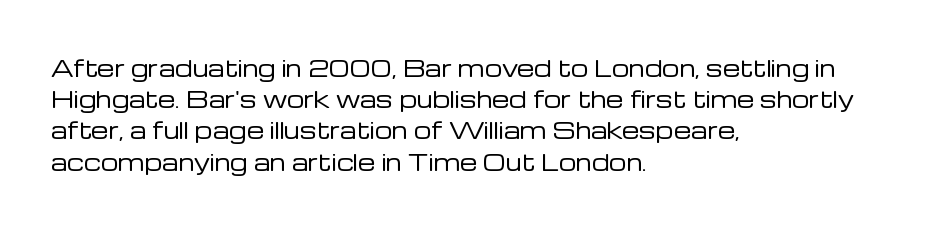
The image shows 22 px text type, upright; set left-aligned, normal line spacing (1.42x), normal letter spacing, not underlined.
